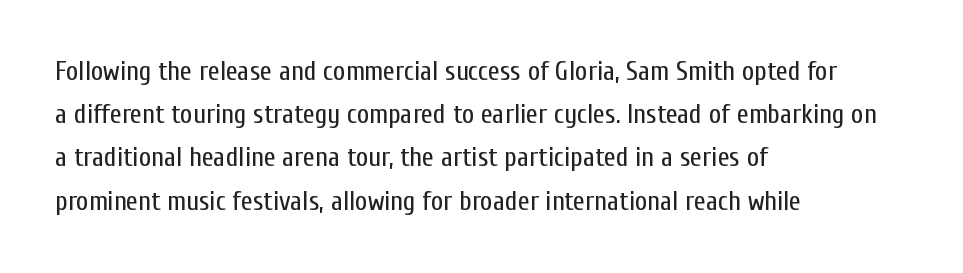
Posture: straight, roman, zero tilt. Notice how descenders clear the ascenders below comfortably — that's standard leading. Visually the block forms a straight wall on the left and a jagged coastline on the right. Descenders hang freely into open space. The type is set solid horizontally, with unmodified tracking. Heft: none added — not bold.
